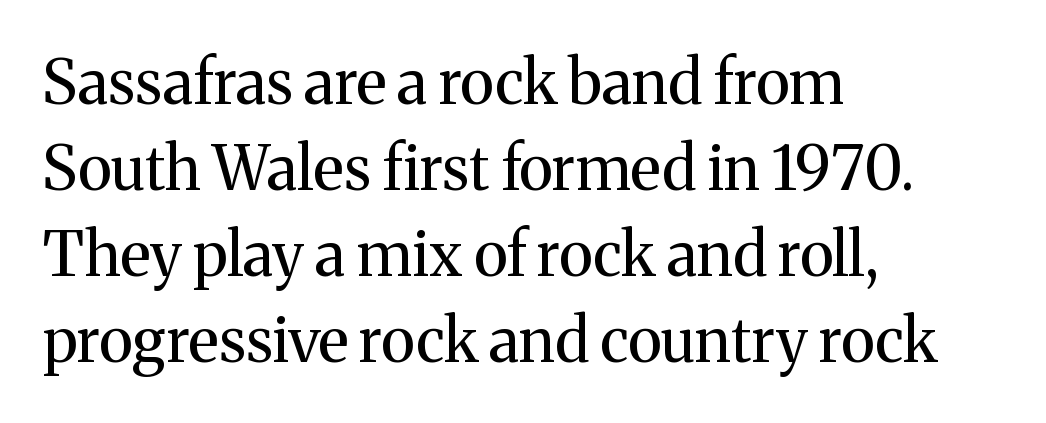
A quiet, ordinary-to-light weight characterises the typeface. Think of a printed novel: that variable character pitch is what you see here. Is the block centered? No — it sits flush against the left margin. The letters carry serifs — small finishing strokes at the ends of their stems. The strip under each line holds only bare page.
